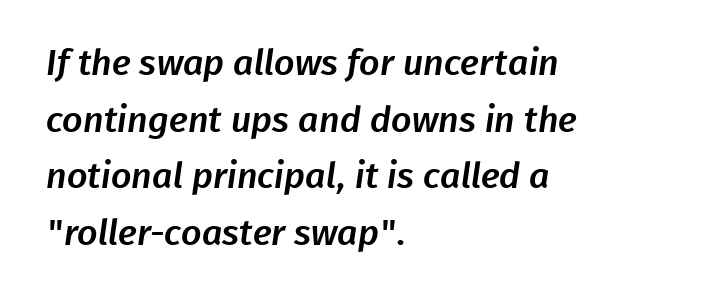
{"serif": "no", "width": "normal", "stroke_contrast": "low", "x_height": "medium", "monospaced": "no", "underline": "no", "align": "left", "line_spacing": "normal", "line_spacing_ratio": 1.57, "letter_spacing": "normal", "letter_spacing_em": 0.0, "glyph_px": 36}
